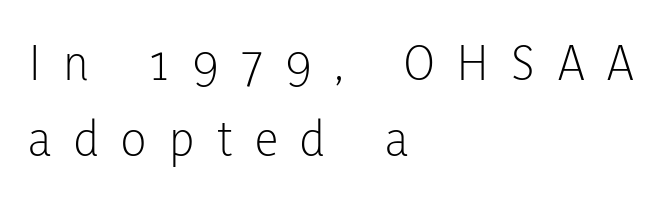
Q: Is the text bold? A: No.
Q: Is the text italic (slanted)? A: No, it is upright.
Q: Is the typeface a serif or a sans-serif typeface? A: Sans-serif.
Q: Is the text underlined? A: No.
Q: How is the paragraph aligned? A: Left-aligned.
Q: Is the spacing between letters normal or unusually wide? A: Unusually wide.
Q: Is the spacing between lines tight, normal or loose? A: Normal.
Q: Width (condensed, normal, or wide)? A: Condensed.
Q: Stroke contrast? A: Low.
Q: x-height? A: Medium.
Q: Monospaced? A: No.
